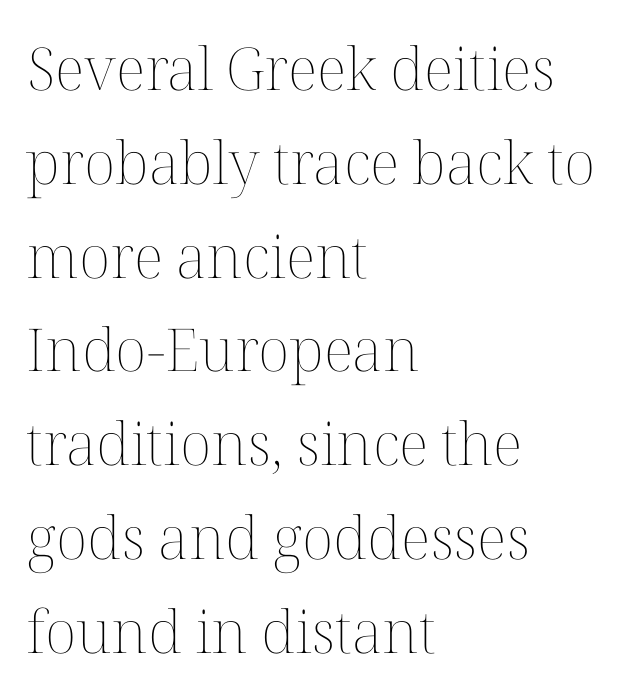
{"italic": "no", "bold": "no", "weight": "thin", "width": "normal", "stroke_contrast": "medium", "x_height": "medium", "monospaced": "no", "underline": "no", "align": "left", "line_spacing": "normal", "line_spacing_ratio": 1.59, "letter_spacing": "normal", "letter_spacing_em": 0.0, "glyph_px": 59}
